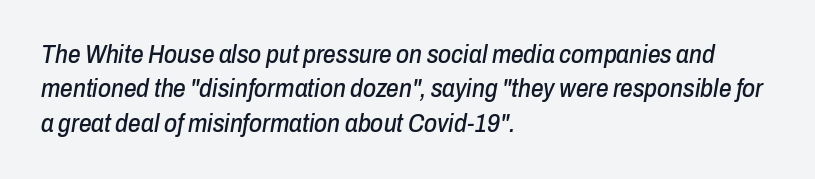
{"italic": "yes", "lean": "right", "slant_degrees": 10, "underline": "no", "align": "left", "line_spacing": "normal", "line_spacing_ratio": 1.38, "letter_spacing": "normal", "letter_spacing_em": 0.0, "glyph_px": 25}
